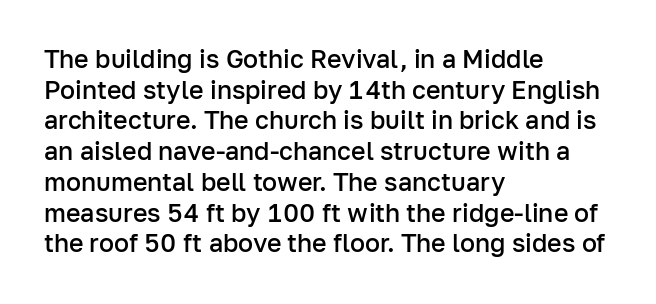
Q: Is the text bold? A: Semi-bold.
Q: Is the text italic (slanted)? A: No, it is upright.
Q: Is the text underlined? A: No.
Q: How is the paragraph aligned? A: Left-aligned.
Q: Is the spacing between letters normal or unusually wide? A: Normal.
